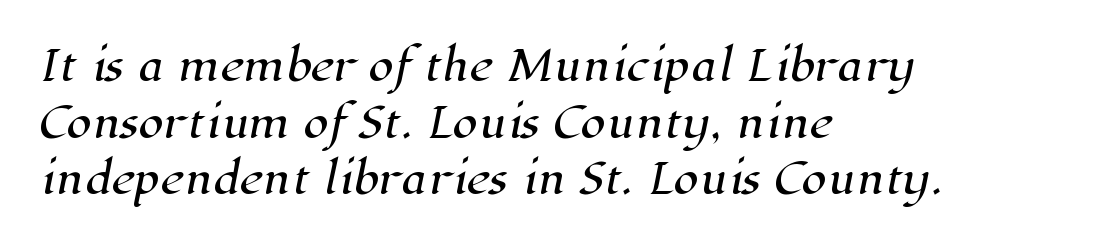
{"serif": "yes", "width": "normal", "stroke_contrast": "high", "x_height": "medium", "monospaced": "no", "underline": "no", "align": "left", "line_spacing": "normal", "line_spacing_ratio": 1.38, "letter_spacing": "normal", "letter_spacing_em": 0.0, "glyph_px": 41}
